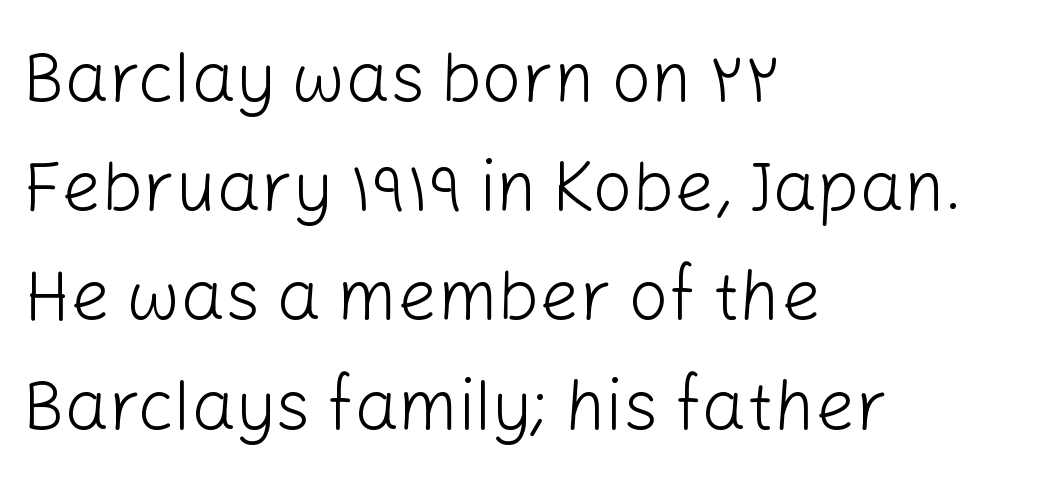
These lines were composed using upright roman letters. The rows are spaced the way most documents space them. Is the stroke heavy? The answer is a plain regular-or-lighter. The paragraph shown leans on its left margin. Nope, no serifs anywhere on these letters. Here the glyphs are tracked normally, forming tight word shapes.
